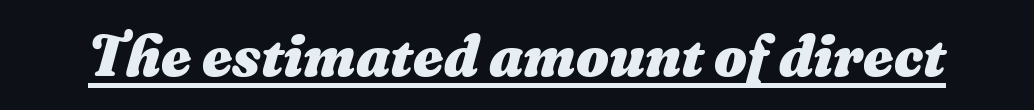
{"italic": "yes", "lean": "right", "slant_degrees": 16, "bold": "yes", "weight": "heavy", "width": "normal", "stroke_contrast": "medium", "x_height": "medium", "monospaced": "no", "underline": "yes", "letter_spacing": "normal", "letter_spacing_em": 0.0, "glyph_px": 58}
